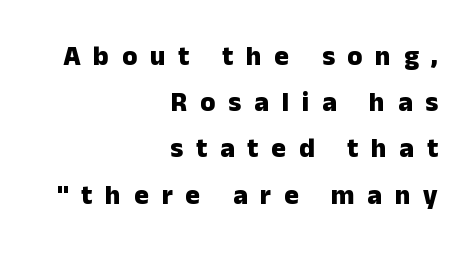
When letters stand straight like this, we call the style roman or upright. These lines have a slow, spaced-out rhythm from letter to letter. Strong, thick strokes mark this as bold type. Plain, unruled lines of type. Line ends are locked; line starts wander.
